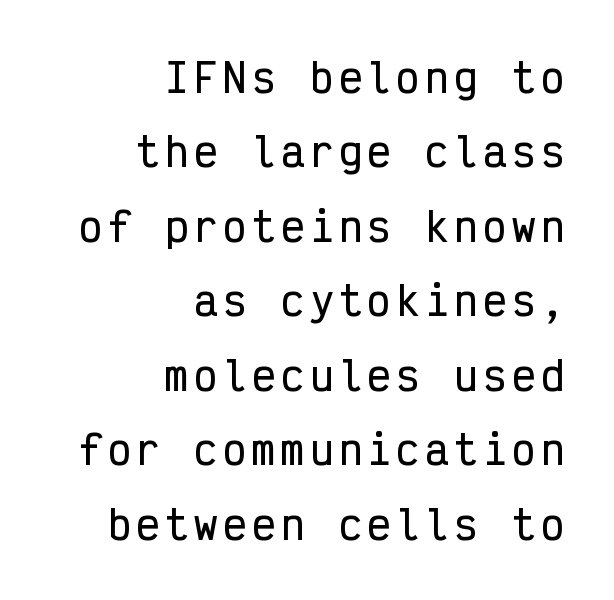
The image shows 39 px condensed sans-serif type, upright, monospaced; set right-aligned, loose line spacing (1.91x), not underlined; low stroke contrast and a medium x-height.
